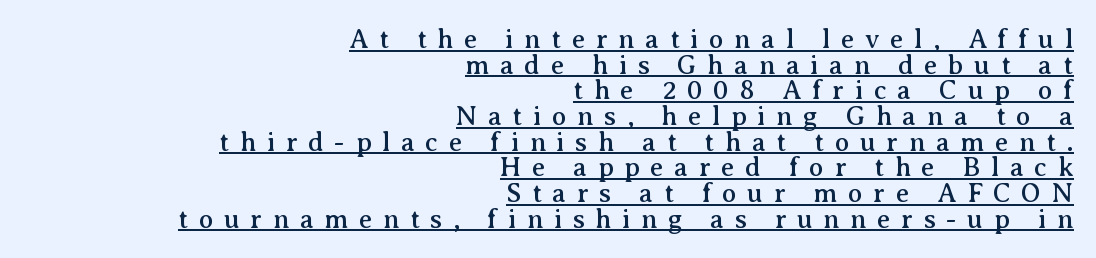
Every character sits straight up, as roman type does. The lines in this sample share a right terminus and differ only in where they begin. The lines are packed closely together with very little leading. The specimen includes a rule beneath the text block's lines. Letter spacing: wide.
